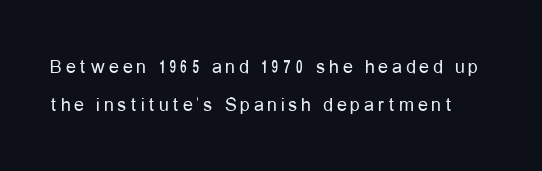
The image shows 20 px text type, upright; set loose line spacing (1.91x), not underlined.
